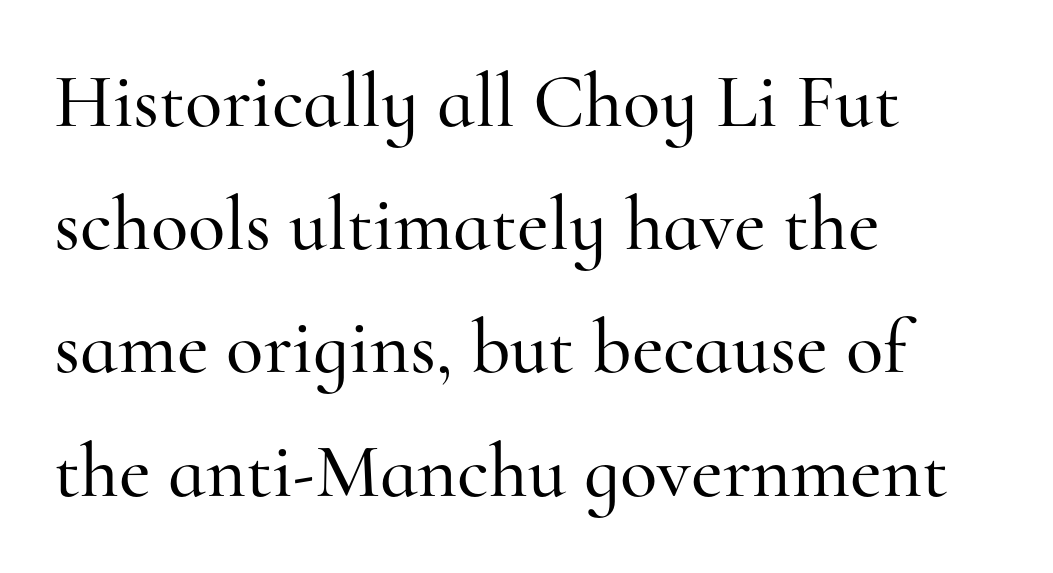
Q: Is the text italic (slanted)? A: No, it is upright.
Q: Is the typeface a serif or a sans-serif typeface? A: Serif.
Q: Is the text underlined? A: No.
Q: How is the paragraph aligned? A: Left-aligned.
Q: Is the spacing between letters normal or unusually wide? A: Normal.
Q: Is the spacing between lines tight, normal or loose? A: Normal.
Q: Width (condensed, normal, or wide)? A: Normal.
Q: Stroke contrast? A: High.
Q: x-height? A: Small.
Q: Monospaced? A: No.
